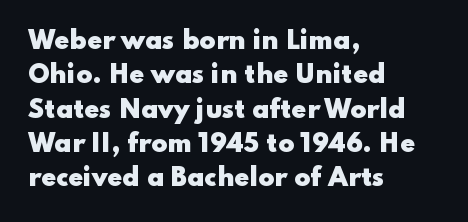
The passage shown is emphatically bold. The space directly below the letters is spotless. Italic? Not at all — the glyphs are vertical. The block of text has a typical density, with ordinary space between rows.
